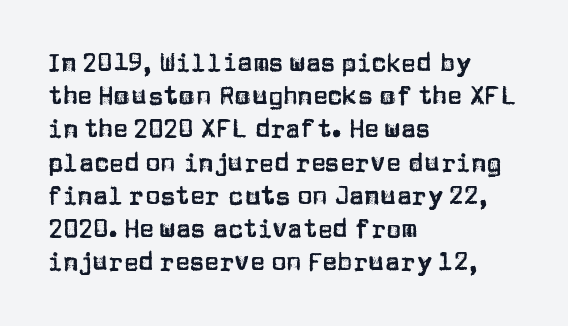
{"italic": "no", "underline": "no", "align": "left", "line_spacing": "normal", "line_spacing_ratio": 1.33, "letter_spacing": "normal", "letter_spacing_em": 0.0, "glyph_px": 25}
